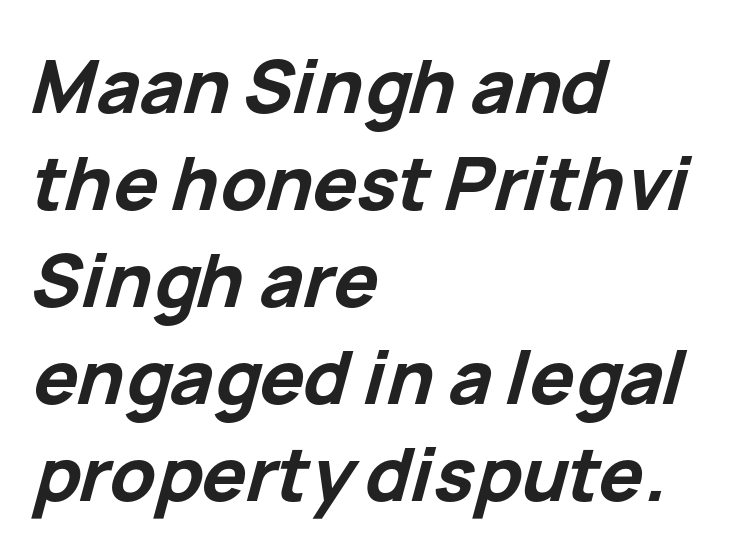
Q: Is the text bold? A: Yes.
Q: Is the text italic (slanted)? A: Yes, it leans right by about 15 degrees.
Q: Is the text underlined? A: No.
Q: How is the paragraph aligned? A: Left-aligned.
Q: Is the spacing between letters normal or unusually wide? A: Normal.
Q: Is the spacing between lines tight, normal or loose? A: Normal.
Q: Width (condensed, normal, or wide)? A: Normal.
Q: Stroke contrast? A: Low.
Q: x-height? A: Medium.
Q: Monospaced? A: No.
